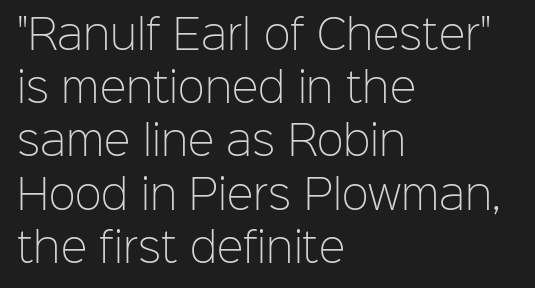
Q: Is the text bold? A: No.
Q: Is the text italic (slanted)? A: No, it is upright.
Q: Is the typeface a serif or a sans-serif typeface? A: Sans-serif.
Q: Is the text underlined? A: No.
Q: How is the paragraph aligned? A: Left-aligned.
Q: Is the spacing between letters normal or unusually wide? A: Normal.
Q: Is the spacing between lines tight, normal or loose? A: Normal.
Q: Width (condensed, normal, or wide)? A: Normal.
Q: Stroke contrast? A: Low.
Q: x-height? A: Medium.
Q: Monospaced? A: No.
